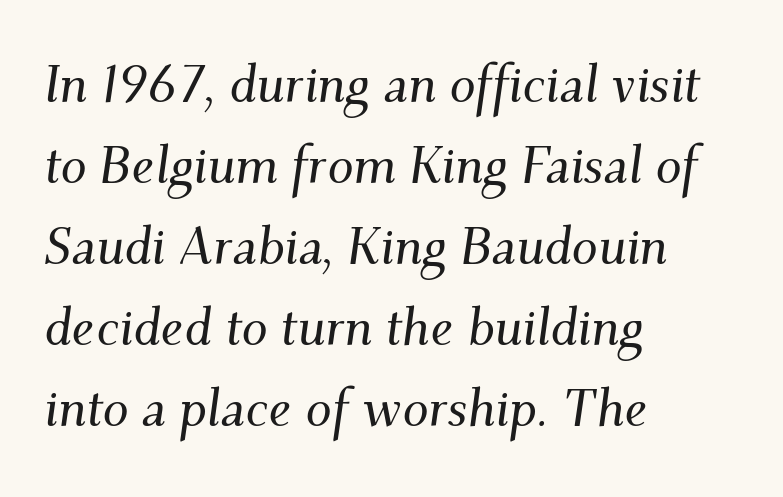
Style check: oblique. Note the varied advance widths — an 'i' is clearly narrower than an 'm'. One glance says typical: line gaps are just what's usual. In terms of letterform style, serifs are clearly present. The words here are not underlined. There is no visible air inserted between adjacent glyphs.
